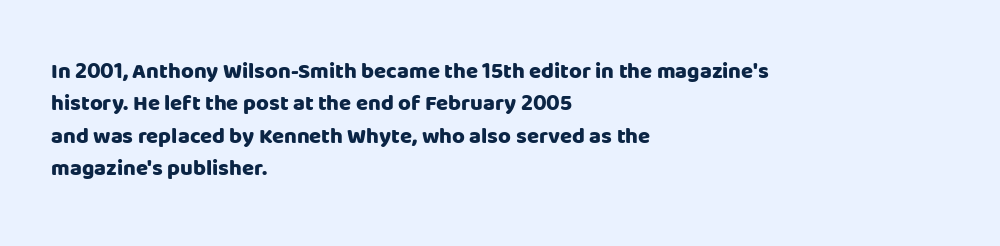
{"italic": "no", "bold": "yes", "underline": "no", "align": "left", "line_spacing": "normal", "line_spacing_ratio": 1.47, "letter_spacing": "normal", "letter_spacing_em": 0.0, "glyph_px": 22}
